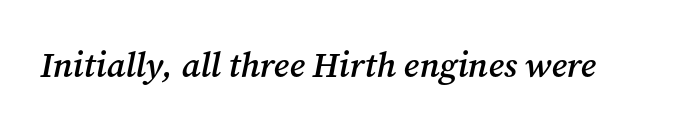
{"serif": "yes", "italic": "yes", "lean": "right", "slant_degrees": 12, "bold": "semi", "weight": "semibold", "width": "normal", "stroke_contrast": "medium", "x_height": "medium", "monospaced": "no", "underline": "no", "letter_spacing": "normal", "letter_spacing_em": 0.0, "glyph_px": 35}
